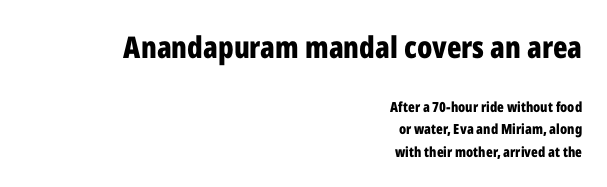
{"serif": "no", "italic": "no", "bold": "yes", "weight": "bold", "width": "condensed", "stroke_contrast": "low", "x_height": "medium", "monospaced": "no", "underline": "no", "align": "right", "line_spacing": "normal", "line_spacing_ratio": 1.6, "letter_spacing": "normal", "letter_spacing_em": 0.0, "larger_block": "first", "size_ratio": 2.14, "glyph_px": 30}
